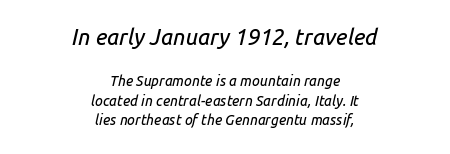
{"italic": "yes", "lean": "right", "slant_degrees": 14, "underline": "no", "align": "center", "line_spacing": "normal", "line_spacing_ratio": 1.39, "letter_spacing": "normal", "letter_spacing_em": 0.0, "larger_block": "first", "size_ratio": 1.57, "glyph_px": 22}
